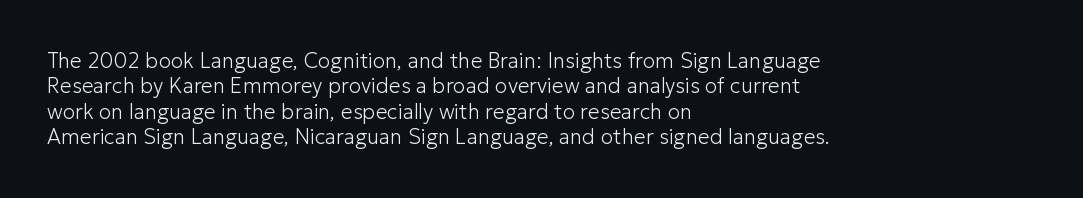
The image shows 21 px text type, upright; set left-aligned, line spacing 1.21x, normal letter spacing, not underlined.
